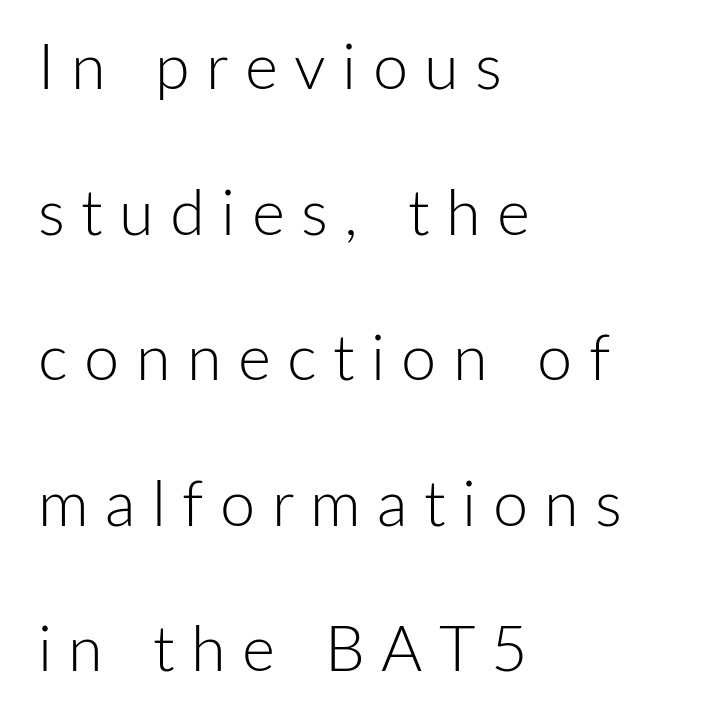
The image shows 63 px light sans-serif type, upright; set left-aligned, loose line spacing (2.31x), unusually wide letter spacing (+0.26 em), not underlined; low stroke contrast and a medium x-height.
